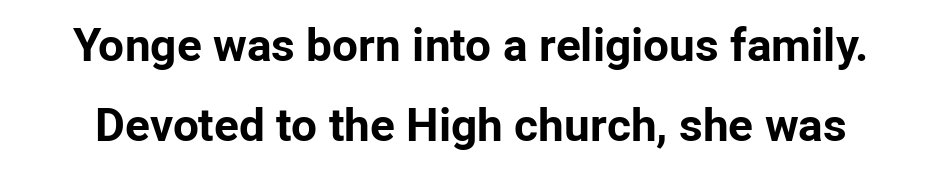
Rule under the text: the space is simply empty. Standard letterfit; no display-style spreading of the glyphs. The font family rendered here belongs to the sans-serif group. Pretty heavy lettering here — definitely bold. Tall strokes in this sample are plumb rather than angled. Character widths vary here, with narrow letters taking less room than wide ones.
